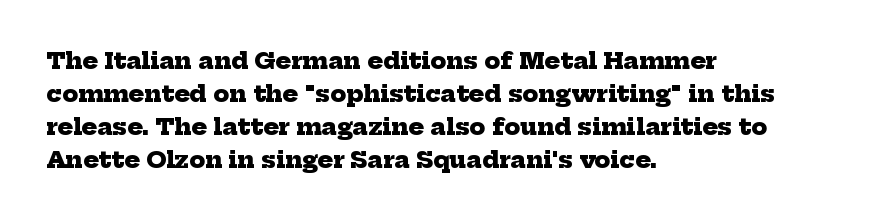
The image shows 23 px bold type; set left-aligned, normal line spacing (1.44x), normal letter spacing, not underlined.
